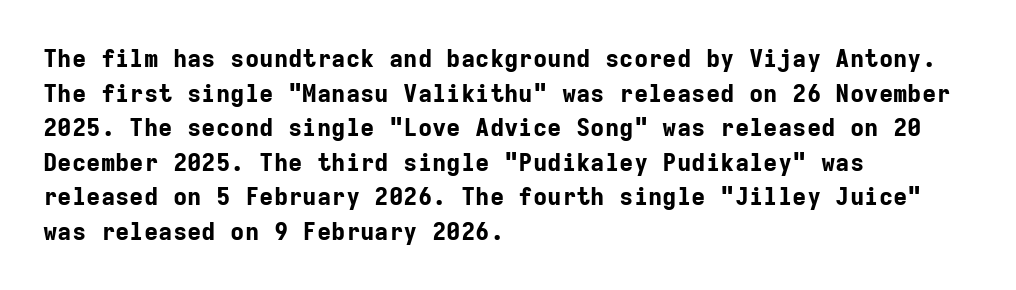
{"italic": "no", "bold": "yes", "underline": "no", "align": "left", "line_spacing": "normal", "line_spacing_ratio": 1.44, "letter_spacing": "normal", "letter_spacing_em": 0.0, "glyph_px": 24}
